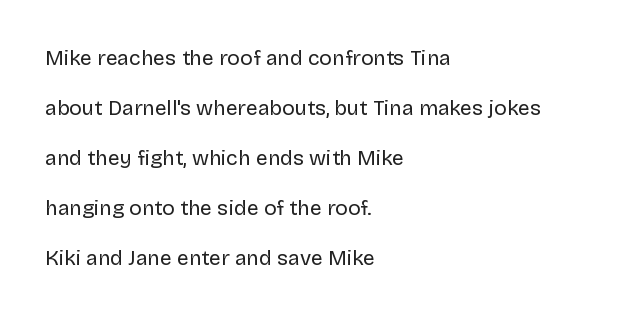
Words appear dense and cohesive because spacing is normal. Style check: upright. This sample trades compactness for vertical openness between lines. This rendering features lettering with no underline.
